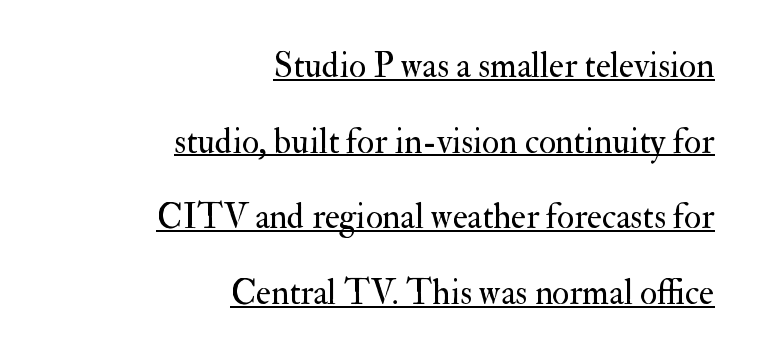
{"serif": "yes", "italic": "no", "bold": "no", "weight": "regular", "width": "normal", "stroke_contrast": "medium", "x_height": "small", "monospaced": "no", "underline": "yes", "align": "right", "line_spacing": "loose", "line_spacing_ratio": 2.16, "letter_spacing": "normal", "letter_spacing_em": 0.0, "glyph_px": 35}
